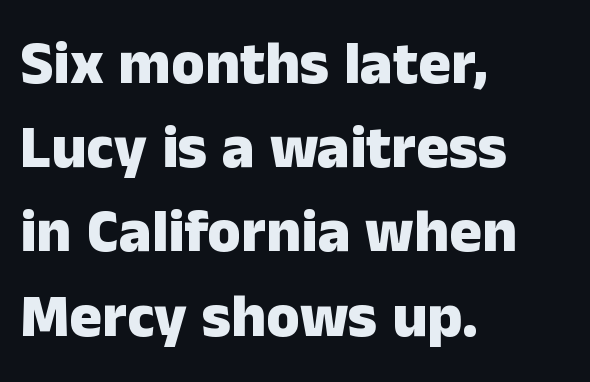
The image shows 61 px heavy sans-serif type, upright; set left-aligned, normal line spacing (1.38x), normal letter spacing, not underlined; low stroke contrast and a medium x-height.
